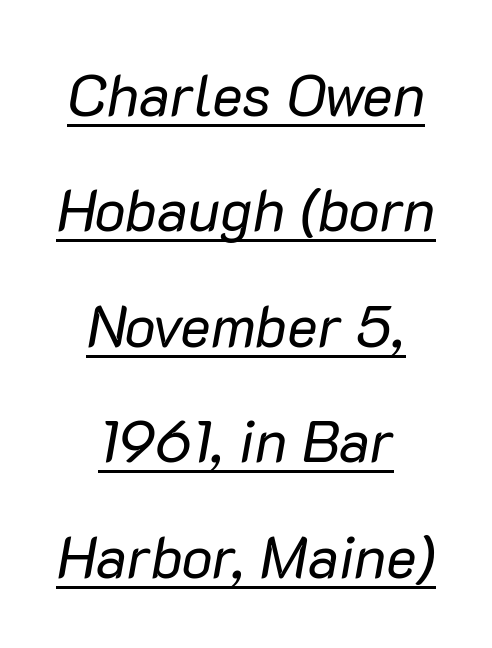
The passage shown is typed in a proportional face where columns would drift. The strokes are not fattened; the text isn't bold. The lettering tilts uniformly, giving the passage an italic look. This sample is center-justified, so both line endings float freely. Descenders here cross a horizontal rule under the line. The rendering keeps characters at their native spacing.
